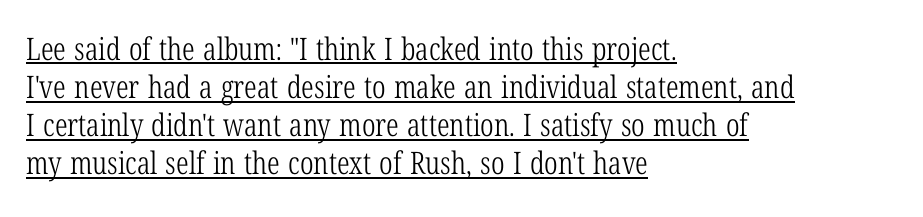
Q: Is the text bold? A: No.
Q: Is the text italic (slanted)? A: No, it is upright.
Q: Is the typeface a serif or a sans-serif typeface? A: Serif.
Q: Is the text underlined? A: Yes.
Q: How is the paragraph aligned? A: Left-aligned.
Q: Is the spacing between letters normal or unusually wide? A: Normal.
Q: Width (condensed, normal, or wide)? A: Condensed.
Q: Stroke contrast? A: Low.
Q: x-height? A: Medium.
Q: Monospaced? A: No.
